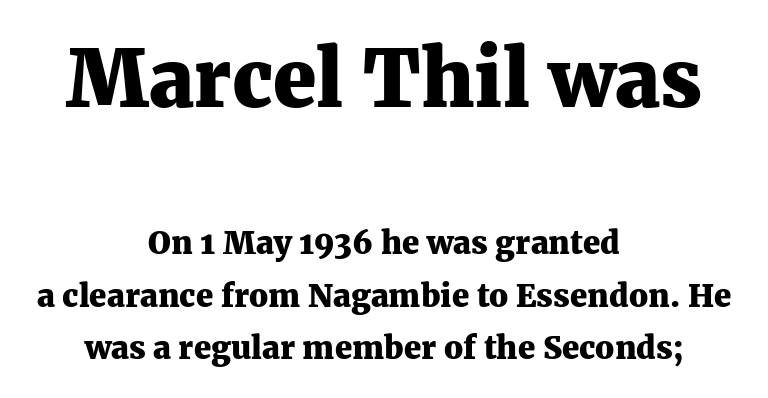
Beneath every word, the page is bare. The designer left line spacing at the default. Varying glyph widths throughout — classic text-font behaviour. Nope, not italic — everything's standing straight. Old-style or modern, the face here clearly has serifs.
